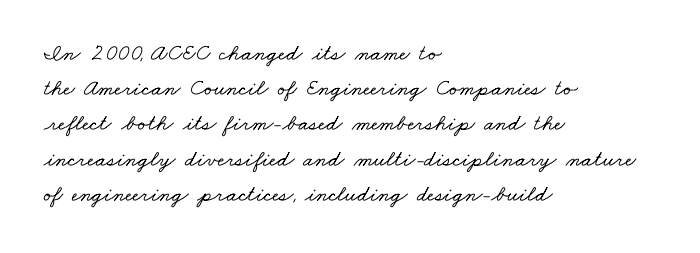
Q: Is the text underlined? A: No.
Q: How is the paragraph aligned? A: Left-aligned.
Q: Is the spacing between letters normal or unusually wide? A: Normal.
Q: Is the spacing between lines tight, normal or loose? A: Normal.
